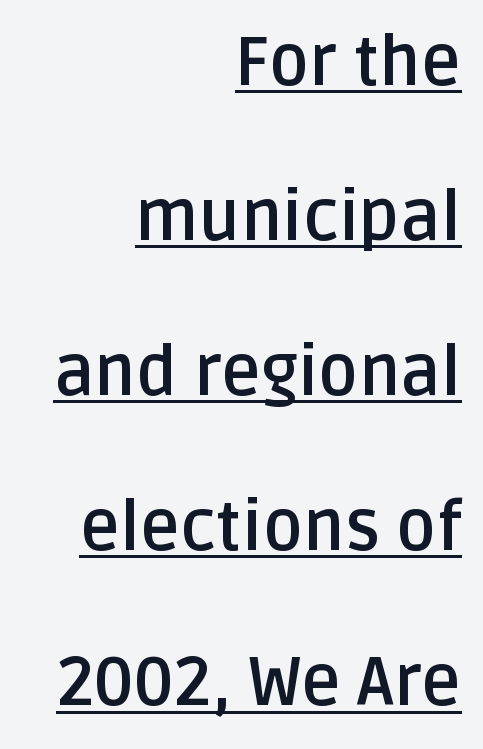
Q: Is the text bold? A: Yes.
Q: Is the text italic (slanted)? A: No, it is upright.
Q: Is the typeface a serif or a sans-serif typeface? A: Sans-serif.
Q: Is the text underlined? A: Yes.
Q: How is the paragraph aligned? A: Right-aligned.
Q: Is the spacing between letters normal or unusually wide? A: Normal.
Q: Is the spacing between lines tight, normal or loose? A: Loose.
Q: Width (condensed, normal, or wide)? A: Normal.
Q: Stroke contrast? A: Low.
Q: x-height? A: Large.
Q: Monospaced? A: No.
